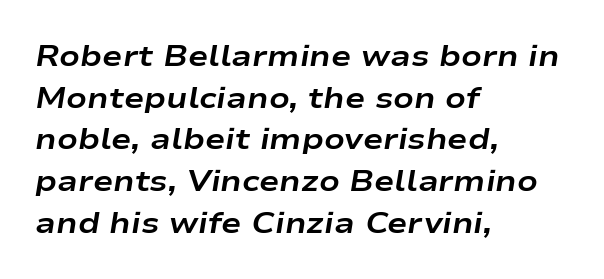
The image shows 30 px bold, wide type, italic (leaning right); set left-aligned, normal line spacing (1.39x), normal letter spacing, not underlined; low stroke contrast and a medium x-height.
